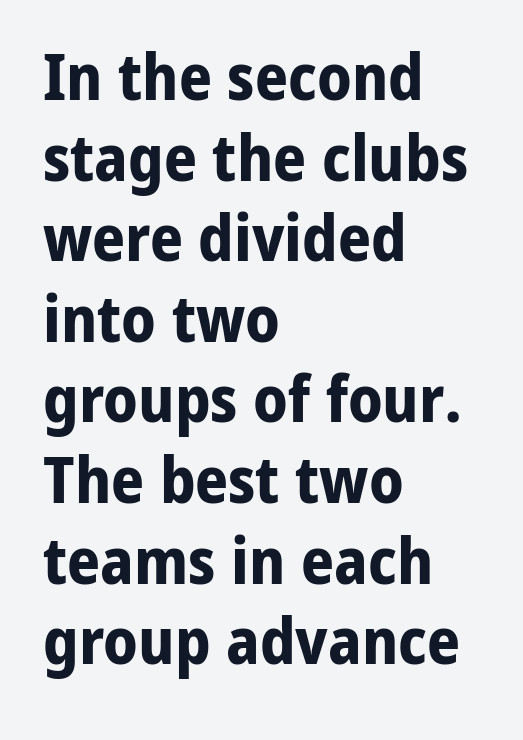
The image shows 65 px bold sans-serif type, upright; set left-aligned, line spacing 1.24x, normal letter spacing, not underlined; low stroke contrast and a medium x-height.
